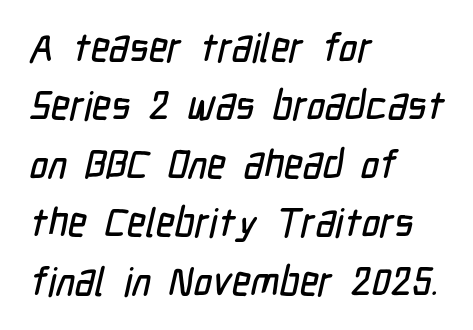
Q: Is the typeface a serif or a sans-serif typeface? A: Sans-serif.
Q: Is the text underlined? A: No.
Q: How is the paragraph aligned? A: Left-aligned.
Q: Is the spacing between letters normal or unusually wide? A: Normal.
Q: Is the spacing between lines tight, normal or loose? A: Normal.
Q: Width (condensed, normal, or wide)? A: Condensed.
Q: Stroke contrast? A: Low.
Q: x-height? A: Medium.
Q: Monospaced? A: No.
